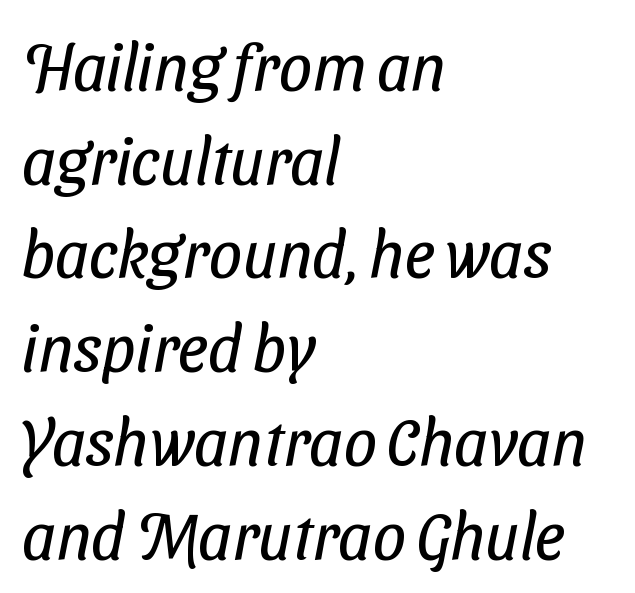
Q: Is the text bold? A: No.
Q: Is the typeface a serif or a sans-serif typeface? A: Sans-serif.
Q: Is the text underlined? A: No.
Q: How is the paragraph aligned? A: Left-aligned.
Q: Is the spacing between letters normal or unusually wide? A: Normal.
Q: Is the spacing between lines tight, normal or loose? A: Normal.
Q: Width (condensed, normal, or wide)? A: Condensed.
Q: Stroke contrast? A: Low.
Q: x-height? A: Medium.
Q: Monospaced? A: No.
